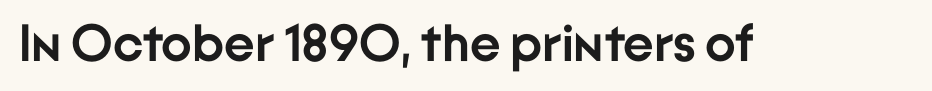
The image shows 52 px semibold sans-serif type, upright; set normal letter spacing, not underlined; low stroke contrast and a medium x-height.
